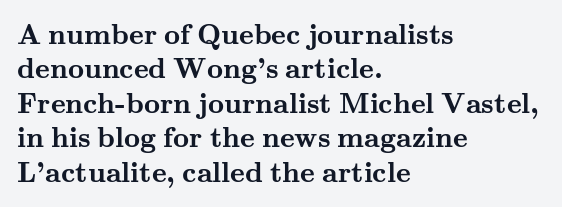
Horizontal alignment here is leftward, the default for most running prose. Check the space under the baseline: it is left empty. The rendering shows small feet on the letterforms — a serif design. The gaps between neighbouring characters are ordinary and unremarkable.
